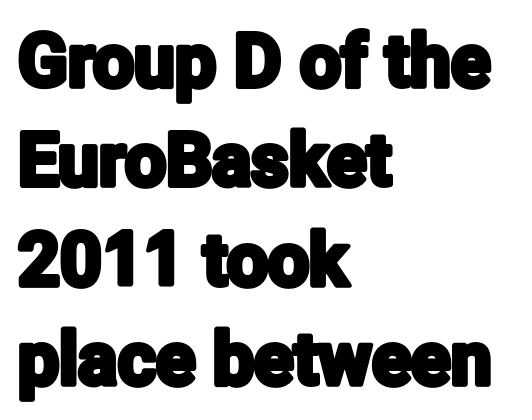
Tracking value appears to be zero — textbook default spacing. Does the type have serifs? No, each stem ends abruptly. The area under the type is left untouched. The passage is arranged the way most books set body copy — flush left. Vertical spacing — default. Here the designer chose a conventional face with non-uniform glyph widths.
